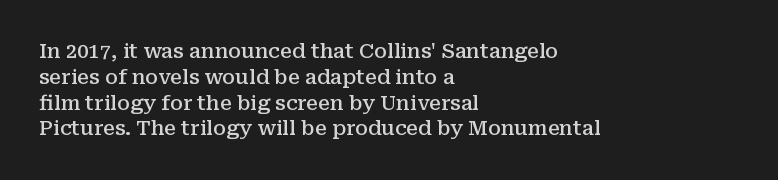
The image shows 20 px text type, upright; set left-aligned, normal line spacing (1.29x), normal letter spacing, not underlined.
